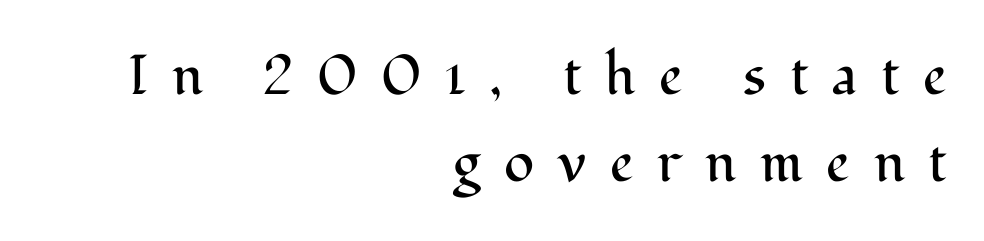
Summary of weight: not heavy and not bold. Underline: absent. The passage shown stacks its lines at a standard gap. Are there feet on the stems? There are — it's a serif.
